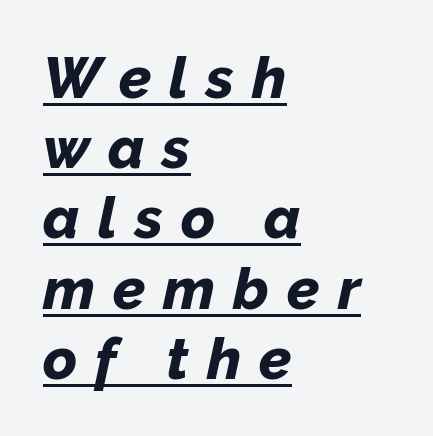
Q: Is the text bold? A: Yes.
Q: Is the text italic (slanted)? A: Yes, it leans right by about 12 degrees.
Q: Is the text underlined? A: Yes.
Q: How is the paragraph aligned? A: Left-aligned.
Q: Is the spacing between letters normal or unusually wide? A: Unusually wide.
Q: Width (condensed, normal, or wide)? A: Normal.
Q: Stroke contrast? A: Low.
Q: x-height? A: Medium.
Q: Monospaced? A: No.
